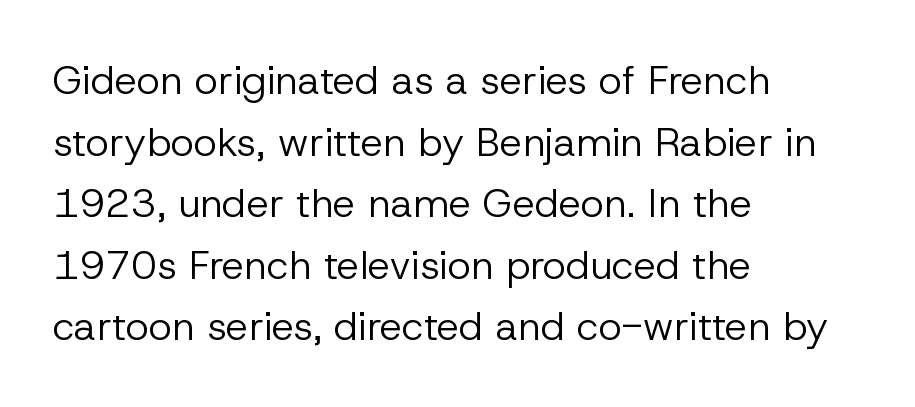
Proportional: the letters do not fall into vertical columns. A student would call this left alignment; a typographer would say flush left, rag right. Stroke terminals: plain, sans-serif. Spacing between characters is what you'd get straight out of the box. These lines sit exactly where default settings would place them. A roman cut, with each character standing at attention.
